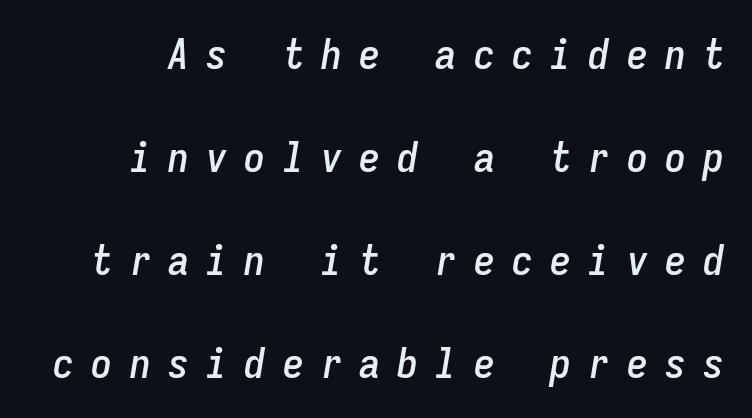
Q: Is the text italic (slanted)? A: Yes, it leans right by about 9 degrees.
Q: Is the text underlined? A: No.
Q: Is the spacing between letters normal or unusually wide? A: Unusually wide.
Q: Is the spacing between lines tight, normal or loose? A: Loose.
Q: Width (condensed, normal, or wide)? A: Condensed.
Q: Stroke contrast? A: Low.
Q: x-height? A: Medium.
Q: Monospaced? A: Yes.
